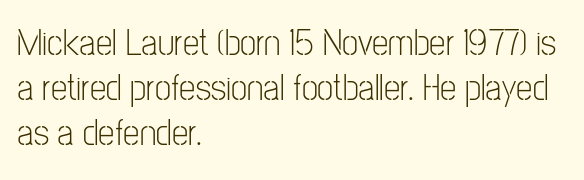
Q: Is the text bold? A: No.
Q: Is the text italic (slanted)? A: No, it is upright.
Q: Is the typeface a serif or a sans-serif typeface? A: Sans-serif.
Q: Is the text underlined? A: No.
Q: How is the paragraph aligned? A: Left-aligned.
Q: Is the spacing between letters normal or unusually wide? A: Normal.
Q: Width (condensed, normal, or wide)? A: Condensed.
Q: Stroke contrast? A: Low.
Q: x-height? A: Medium.
Q: Monospaced? A: No.
